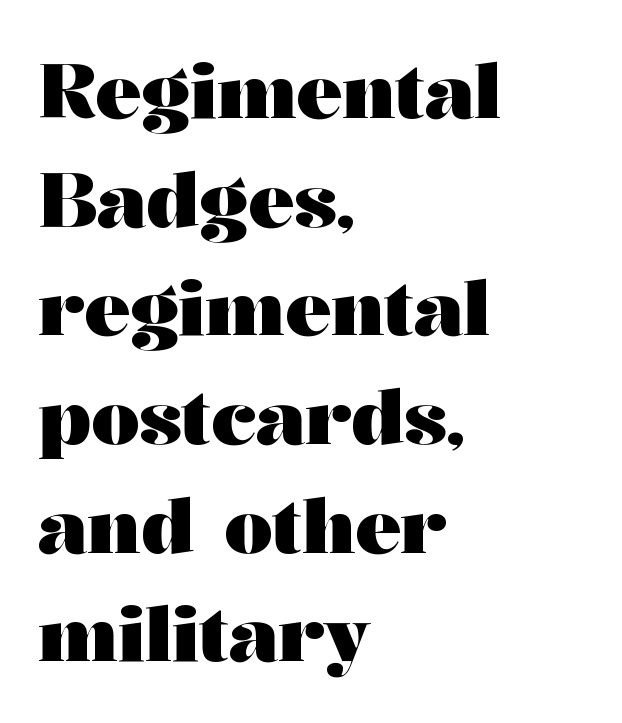
Q: Is the text bold? A: Yes.
Q: Is the text italic (slanted)? A: No, it is upright.
Q: Is the typeface a serif or a sans-serif typeface? A: Serif.
Q: Is the text underlined? A: No.
Q: How is the paragraph aligned? A: Left-aligned.
Q: Is the spacing between letters normal or unusually wide? A: Normal.
Q: Is the spacing between lines tight, normal or loose? A: Normal.
Q: Width (condensed, normal, or wide)? A: Wide.
Q: Stroke contrast? A: Medium.
Q: x-height? A: Medium.
Q: Monospaced? A: No.
